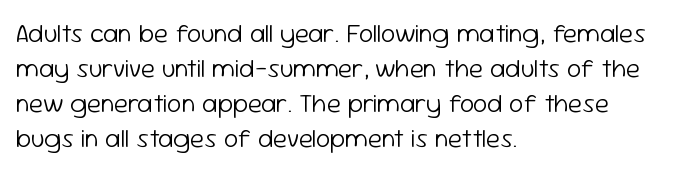
The strip under each line holds only bare page. Short note: letters normally spaced. The axis of the letterforms is exactly vertical. Line spacing here is normal. The rendering anchors every line to the left-hand side.
